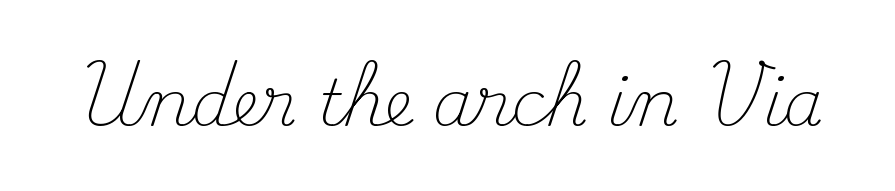
{"serif": "yes", "bold": "no", "weight": "light", "width": "normal", "stroke_contrast": "medium", "x_height": "small", "monospaced": "no", "underline": "no", "letter_spacing": "normal", "letter_spacing_em": 0.0, "glyph_px": 64}
